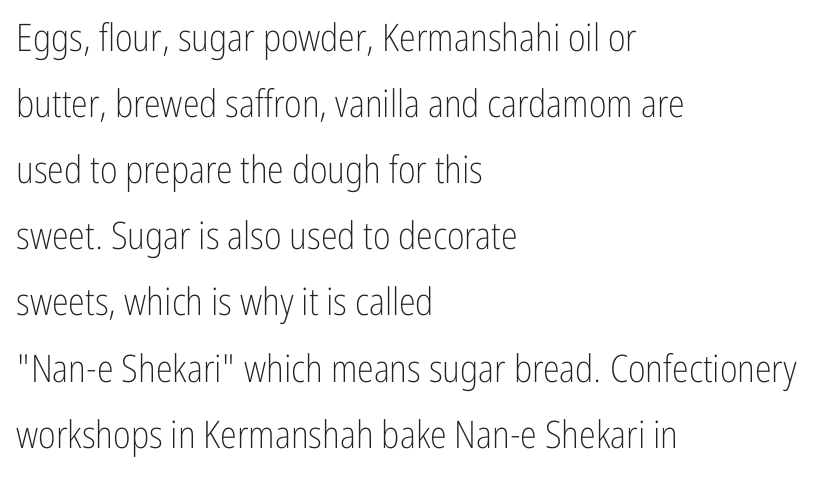
{"serif": "no", "italic": "no", "bold": "no", "weight": "light", "width": "condensed", "stroke_contrast": "low", "x_height": "medium", "monospaced": "no", "underline": "no", "align": "left", "line_spacing_ratio": 1.74, "letter_spacing": "normal", "letter_spacing_em": 0.0, "glyph_px": 38}
